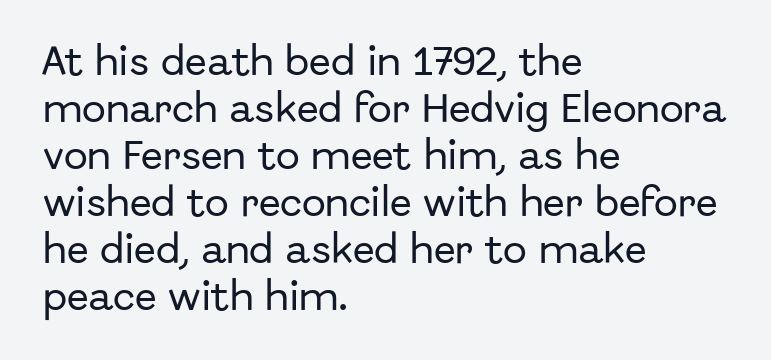
The image shows 32 px sans-serif type, upright; set left-aligned, normal line spacing (1.47x), normal letter spacing, not underlined; low stroke contrast and a medium x-height.
